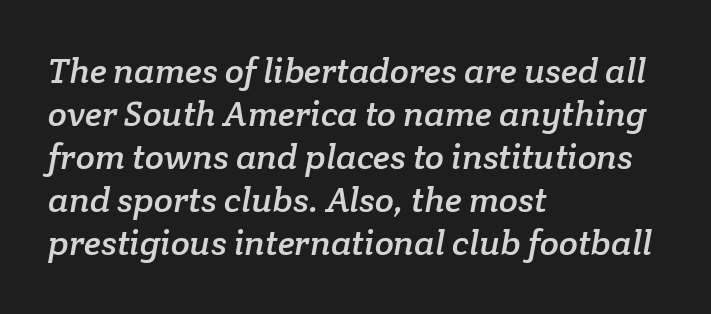
Q: Is the typeface a serif or a sans-serif typeface? A: Serif.
Q: Is the text underlined? A: No.
Q: How is the paragraph aligned? A: Left-aligned.
Q: Is the spacing between letters normal or unusually wide? A: Normal.
Q: Width (condensed, normal, or wide)? A: Normal.
Q: Stroke contrast? A: Low.
Q: x-height? A: Medium.
Q: Monospaced? A: No.
